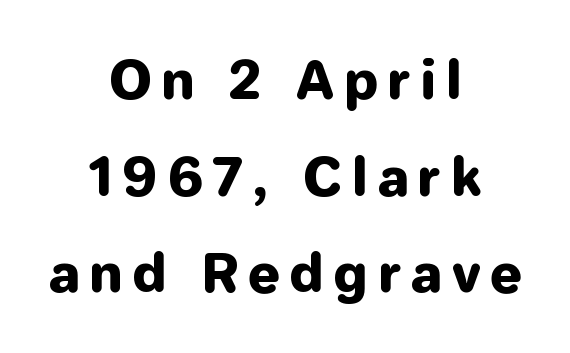
Q: Is the text italic (slanted)? A: No, it is upright.
Q: Is the typeface a serif or a sans-serif typeface? A: Sans-serif.
Q: Is the text underlined? A: No.
Q: How is the paragraph aligned? A: Centered.
Q: Is the spacing between letters normal or unusually wide? A: Unusually wide.
Q: Width (condensed, normal, or wide)? A: Normal.
Q: Stroke contrast? A: Low.
Q: x-height? A: Medium.
Q: Monospaced? A: No.
